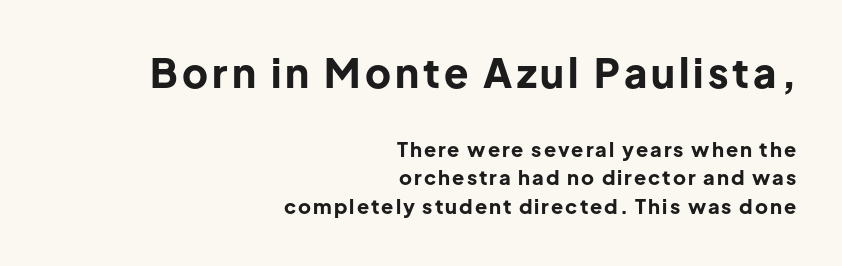
In this sample the first text group is rendered at the bigger scale. Ascenders rise straight up at ninety degrees. Letters rest on an invisible, unmarked baseline. These words are printed bold, with thick strokes throughout. Proportional: the letters do not fall into vertical columns. Regarding serifs, this sample does without them.
